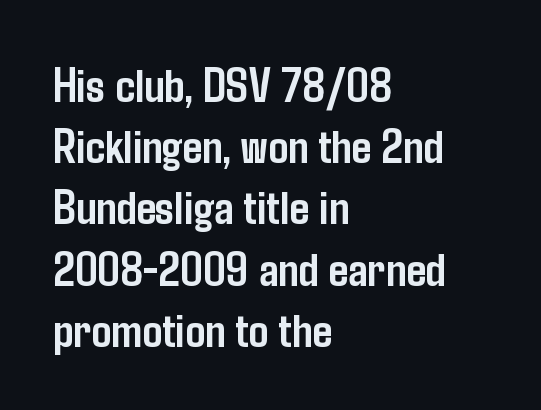
Serifs: no, the terminals of the letterforms are clean. Does the leading feel generous? No, just average. The strokes are fattened all the way to bold. Nope, not italic — everything's standing straight.
